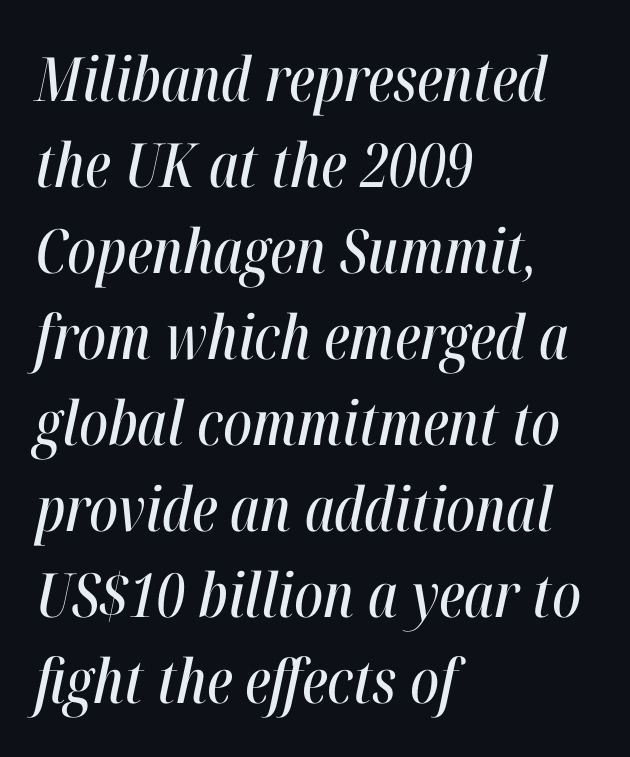
{"italic": "yes", "lean": "right", "slant_degrees": 12, "width": "condensed", "stroke_contrast": "high", "x_height": "medium", "monospaced": "no", "underline": "no", "align": "left", "line_spacing": "normal", "line_spacing_ratio": 1.41, "letter_spacing": "normal", "letter_spacing_em": 0.0, "glyph_px": 61}
